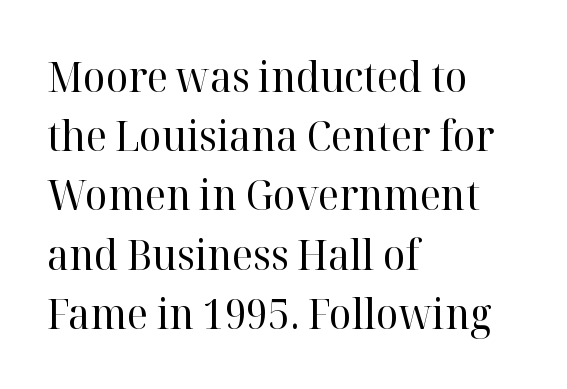
Q: Is the text bold? A: No.
Q: Is the text italic (slanted)? A: No, it is upright.
Q: Is the typeface a serif or a sans-serif typeface? A: Serif.
Q: Is the text underlined? A: No.
Q: How is the paragraph aligned? A: Left-aligned.
Q: Is the spacing between letters normal or unusually wide? A: Normal.
Q: Is the spacing between lines tight, normal or loose? A: Normal.
Q: Width (condensed, normal, or wide)? A: Normal.
Q: Stroke contrast? A: High.
Q: x-height? A: Medium.
Q: Monospaced? A: No.
